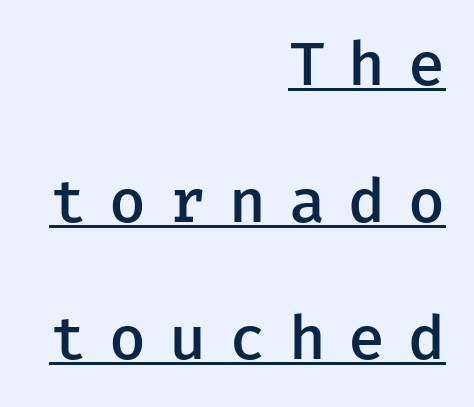
The image shows 60 px semibold sans-serif type, upright, monospaced; set right-aligned, loose line spacing (2.28x), unusually wide letter spacing (+0.38 em), underlined; low stroke contrast and a medium x-height.
